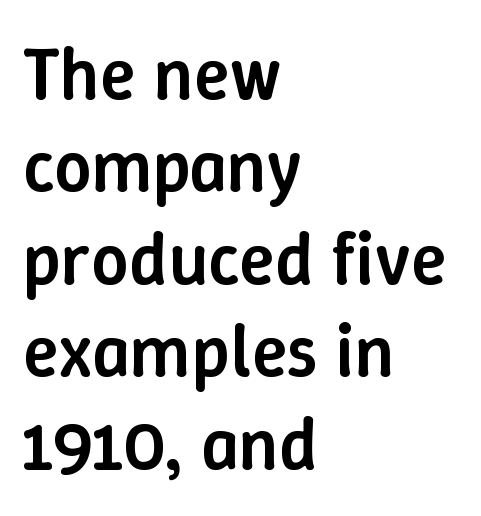
Notice the strokes are somewhat thickened but not fully heavy: this is a semibold. How are the letters spaced? Ordinarily, with no added tracking. Left-aligned paragraph, ragged on the right. Note the varied advance widths — an 'i' is clearly narrower than an 'm'. Successive baselines arrive at the customary interval.
